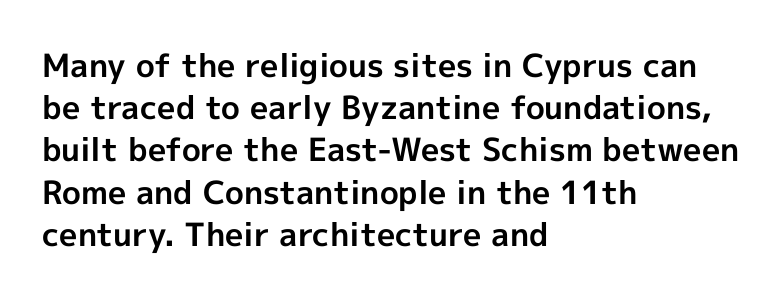
Q: Is the text bold? A: Yes.
Q: Is the text italic (slanted)? A: No, it is upright.
Q: Is the typeface a serif or a sans-serif typeface? A: Sans-serif.
Q: Is the text underlined? A: No.
Q: How is the paragraph aligned? A: Left-aligned.
Q: Is the spacing between letters normal or unusually wide? A: Normal.
Q: Is the spacing between lines tight, normal or loose? A: Normal.
Q: Width (condensed, normal, or wide)? A: Normal.
Q: x-height? A: Medium.
Q: Monospaced? A: No.
